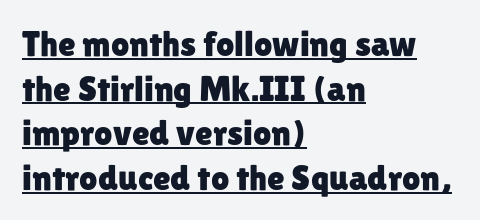
{"serif": "no", "italic": "no", "width": "normal", "stroke_contrast": "low", "x_height": "medium", "monospaced": "no", "underline": "yes", "align": "left", "line_spacing_ratio": 1.24, "letter_spacing": "normal", "letter_spacing_em": 0.0, "glyph_px": 36}
